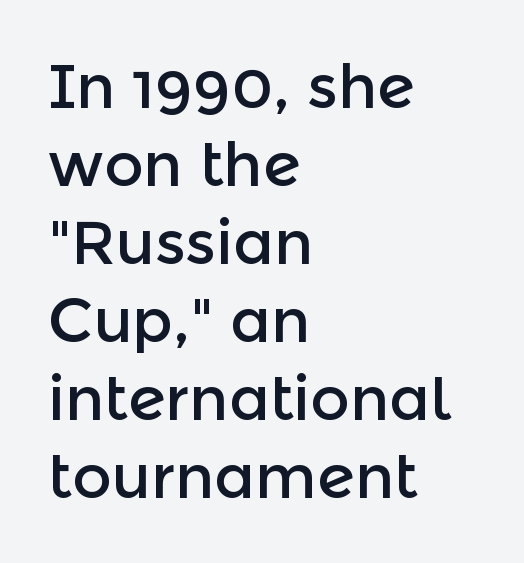
{"serif": "no", "italic": "no", "width": "normal", "x_height": "medium", "monospaced": "no", "underline": "no", "align": "left", "line_spacing": "normal", "line_spacing_ratio": 1.28, "letter_spacing": "normal", "letter_spacing_em": 0.0, "glyph_px": 61}
